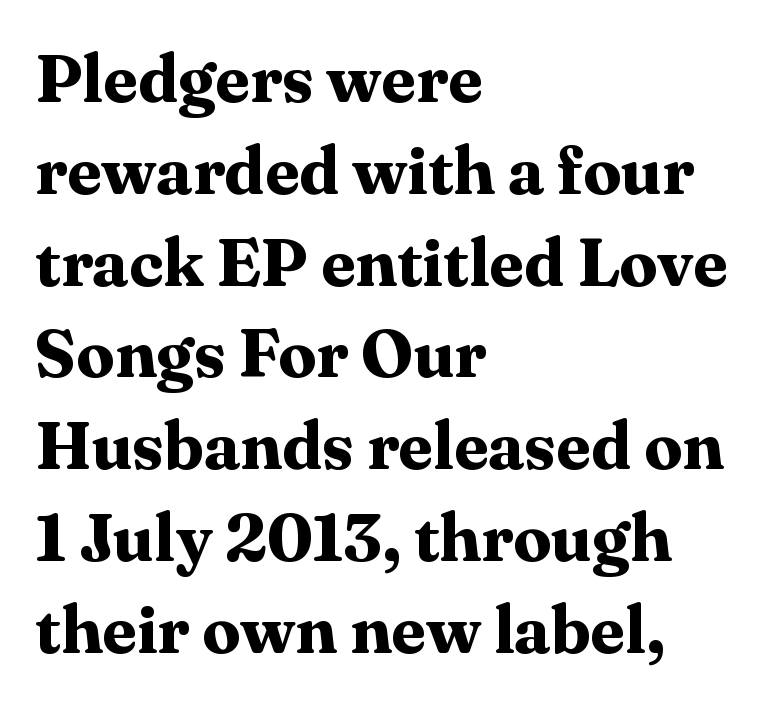
Layout note: lines flush left. Old-style or modern, the face here clearly has serifs. The rendering keeps characters at their native spacing. Here the designer chose a conventional face with non-uniform glyph widths. Does the lettering tilt? It doesn't — this is upright.
